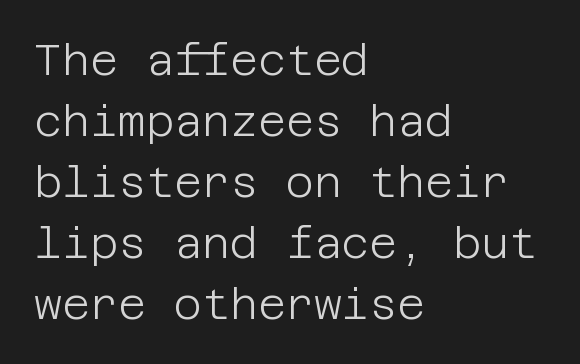
The image shows 43 px light sans-serif type, upright; set left-aligned, normal line spacing (1.42x), normal letter spacing, not underlined; low stroke contrast and a large x-height.
